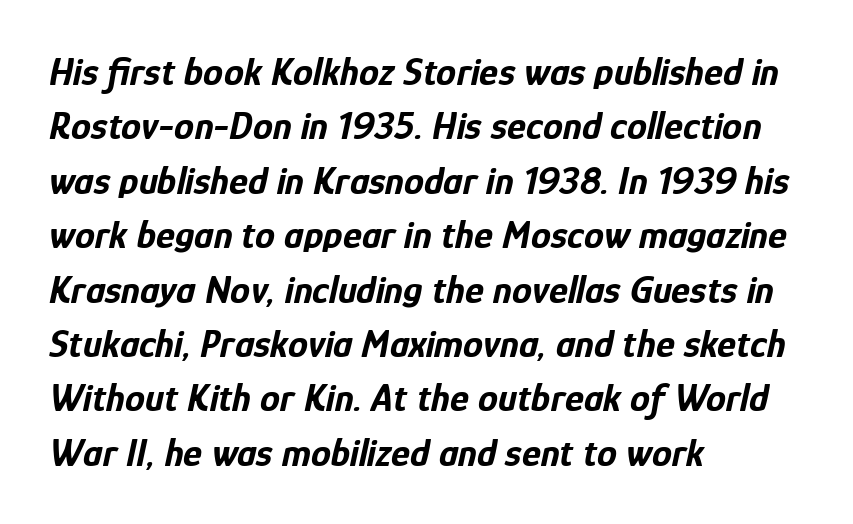
Q: Is the text bold? A: Yes.
Q: Is the text italic (slanted)? A: Yes, it leans right by about 12 degrees.
Q: Is the text underlined? A: No.
Q: How is the paragraph aligned? A: Left-aligned.
Q: Is the spacing between letters normal or unusually wide? A: Normal.
Q: Is the spacing between lines tight, normal or loose? A: Normal.
Q: Width (condensed, normal, or wide)? A: Condensed.
Q: Stroke contrast? A: Low.
Q: x-height? A: Medium.
Q: Monospaced? A: No.
